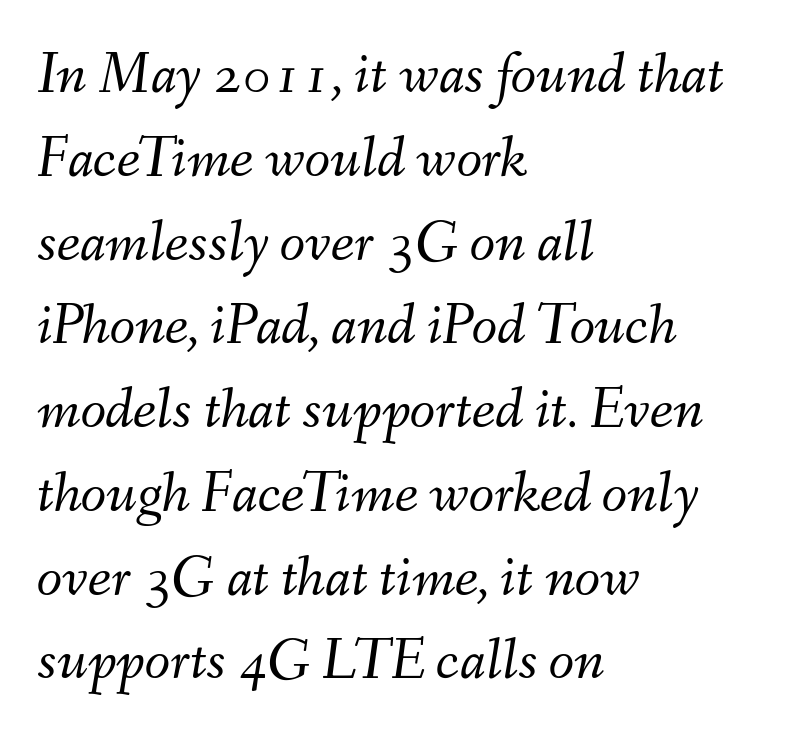
The image shows 59 px light type, italic (leaning right); set left-aligned, normal line spacing (1.42x), normal letter spacing, not underlined; medium stroke contrast and a small x-height.
